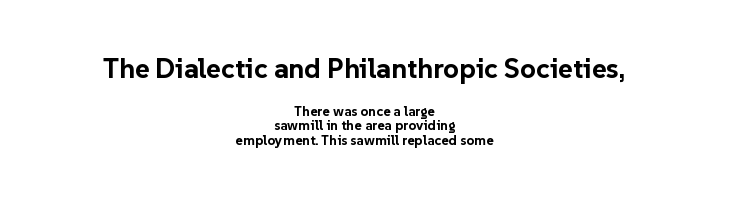
Q: Is the text bold? A: Yes.
Q: Is the text italic (slanted)? A: No, it is upright.
Q: Is the typeface a serif or a sans-serif typeface? A: Sans-serif.
Q: Is the text underlined? A: No.
Q: How is the paragraph aligned? A: Centered.
Q: Is the spacing between letters normal or unusually wide? A: Normal.
Q: Is the spacing between lines tight, normal or loose? A: Tight.
Q: Which block of text is set in a larger size, the first (top) or the second (bottom)? A: The first (top) one.
Q: Width (condensed, normal, or wide)? A: Normal.
Q: Stroke contrast? A: Low.
Q: x-height? A: Medium.
Q: Monospaced? A: No.
